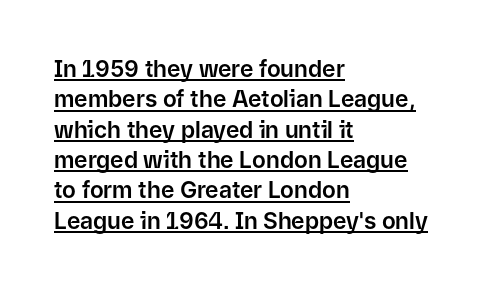
Q: Is the text italic (slanted)? A: No, it is upright.
Q: Is the text underlined? A: Yes.
Q: How is the paragraph aligned? A: Left-aligned.
Q: Is the spacing between letters normal or unusually wide? A: Normal.
Q: Is the spacing between lines tight, normal or loose? A: Normal.
